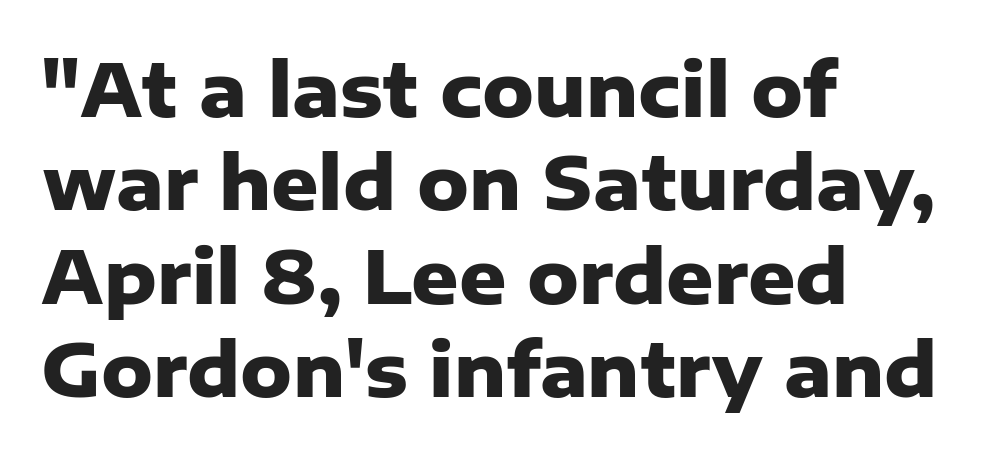
The image shows 73 px heavy sans-serif type, upright; set left-aligned, normal line spacing (1.28x), normal letter spacing, not underlined; low stroke contrast and a medium x-height.
